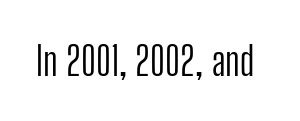
The letters stand straight up with perfectly vertical stems. The text was rendered using a sans face with plain stroke endings. Glance below the letters and you will spot only blank space. A light-to-regular cut is what we see here.
